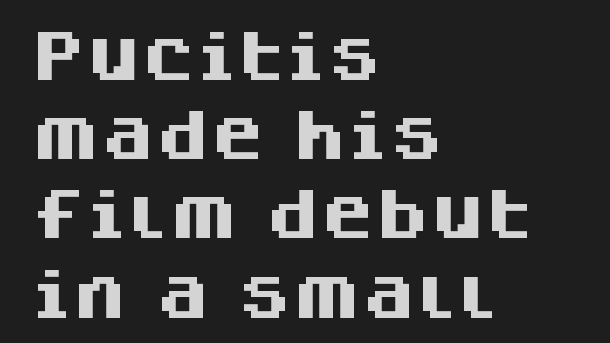
The image shows 55 px heavy sans-serif type, upright; set left-aligned, normal line spacing (1.44x), normal letter spacing, not underlined; medium stroke contrast and a large x-height.
